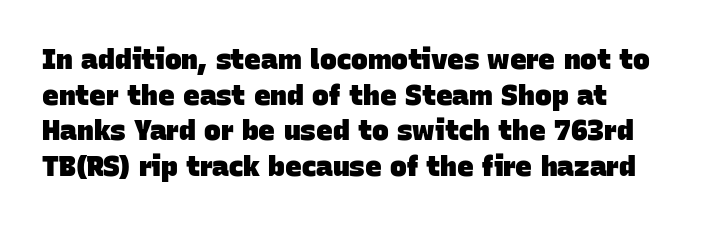
Reading down the column, the eye jumps a familiar distance to each next line. These lines are rendered in a variable-pitch font. Compared with a centered layout, this one pins lines to the left instead. No extra tracking has been applied to these lines. Strong, thick strokes mark this as bold type. Decoration check: the copy has no underline.
